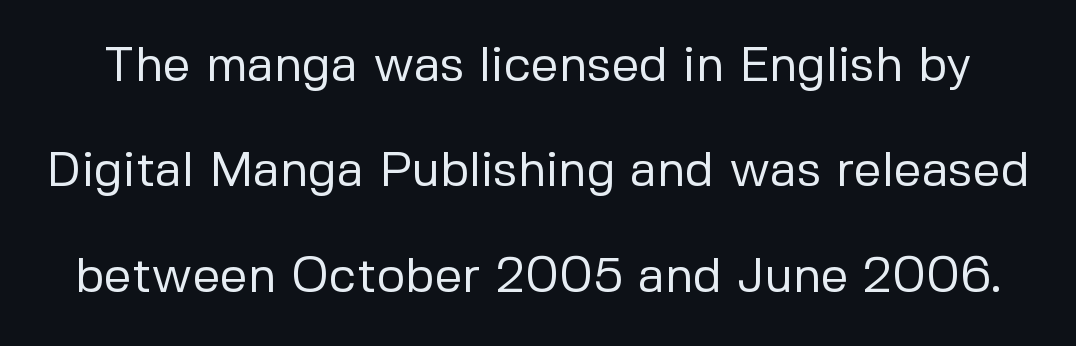
Nothing unusual about the tracking: characters are spaced as the font intends. A sans-serif font was chosen for this passage. Widely set lines give the paragraph a tall, airy silhouette. Think standard paragraph weight, or any step lighter than that.
